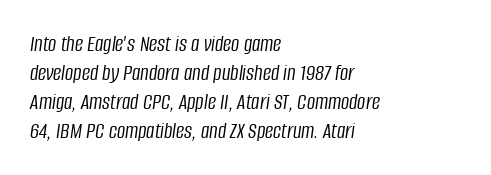
The image shows 23 px text type, italic (leaning right); set left-aligned, normal line spacing (1.26x), normal letter spacing, not underlined.
